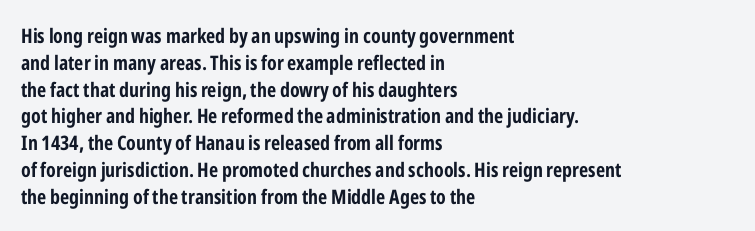
Q: Is the text italic (slanted)? A: No, it is upright.
Q: Is the text underlined? A: No.
Q: How is the paragraph aligned? A: Left-aligned.
Q: Is the spacing between letters normal or unusually wide? A: Normal.
Q: Is the spacing between lines tight, normal or loose? A: Normal.
